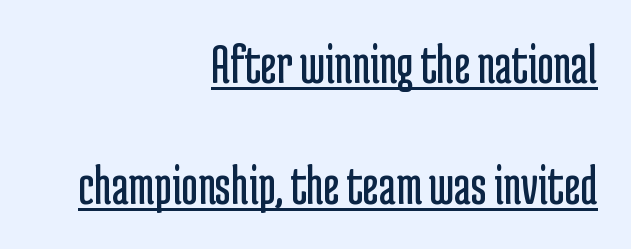
Q: Is the text bold? A: No.
Q: Is the text italic (slanted)? A: No, it is upright.
Q: Is the typeface a serif or a sans-serif typeface? A: Sans-serif.
Q: Is the text underlined? A: Yes.
Q: How is the paragraph aligned? A: Right-aligned.
Q: Is the spacing between letters normal or unusually wide? A: Normal.
Q: Is the spacing between lines tight, normal or loose? A: Loose.
Q: Width (condensed, normal, or wide)? A: Condensed.
Q: Stroke contrast? A: Low.
Q: x-height? A: Medium.
Q: Monospaced? A: No.
